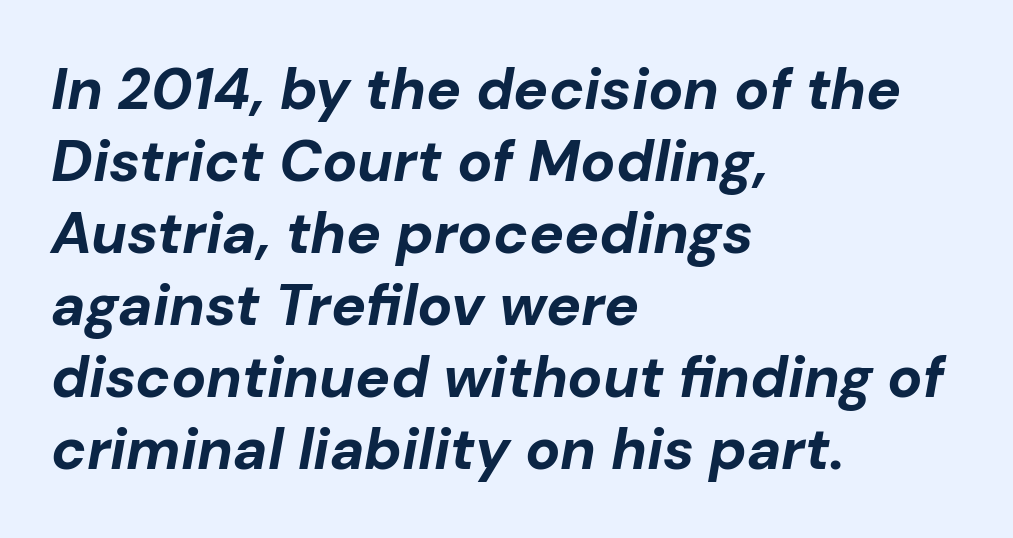
{"italic": "yes", "lean": "right", "slant_degrees": 10, "bold": "yes", "weight": "bold", "width": "normal", "stroke_contrast": "low", "x_height": "medium", "monospaced": "no", "underline": "no", "align": "left", "line_spacing_ratio": 1.24, "letter_spacing": "normal", "letter_spacing_em": 0.0, "glyph_px": 58}
